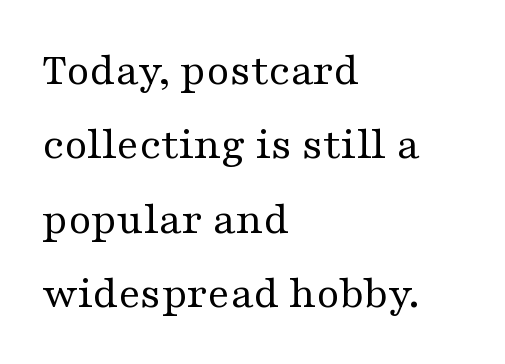
A typesetter would call this zero additional tracking. This sample is left-justified, so line endings fall wherever the words run out. Letterform terminals end in serifs throughout the passage. Characters remain perfectly vertical along every line. Looks like regular typesetting: each glyph gets only the width it needs. The weight would be labelled regular, book, light, or lighter still.
